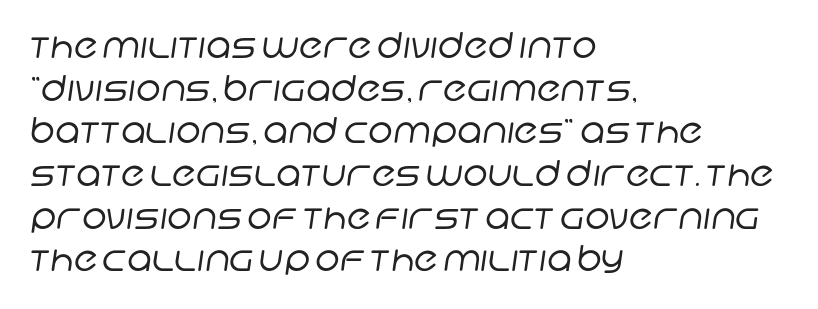
Q: Is the text bold? A: No.
Q: Is the typeface a serif or a sans-serif typeface? A: Sans-serif.
Q: Is the text underlined? A: No.
Q: How is the paragraph aligned? A: Left-aligned.
Q: Is the spacing between letters normal or unusually wide? A: Normal.
Q: Width (condensed, normal, or wide)? A: Normal.
Q: Stroke contrast? A: Low.
Q: x-height? A: Large.
Q: Monospaced? A: No.
